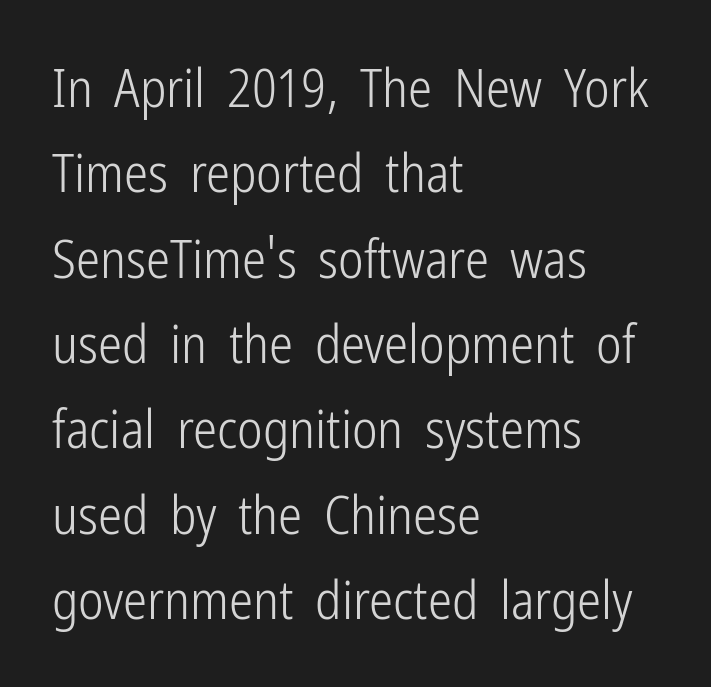
{"serif": "no", "italic": "no", "bold": "no", "weight": "light", "width": "condensed", "stroke_contrast": "low", "x_height": "medium", "monospaced": "no", "underline": "no", "align": "left", "line_spacing": "normal", "line_spacing_ratio": 1.58, "letter_spacing": "normal", "letter_spacing_em": 0.0, "glyph_px": 54}
